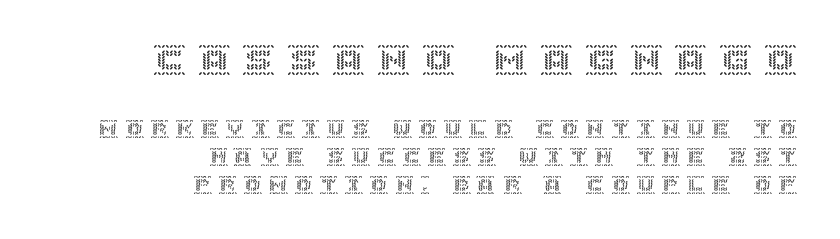
{"italic": "no", "width": "normal", "x_height": "large", "underline": "no", "align": "right", "line_spacing": "normal", "line_spacing_ratio": 1.57, "letter_spacing": "wide", "letter_spacing_em": 0.4, "larger_block": "first", "size_ratio": 1.78, "glyph_px": 32}
